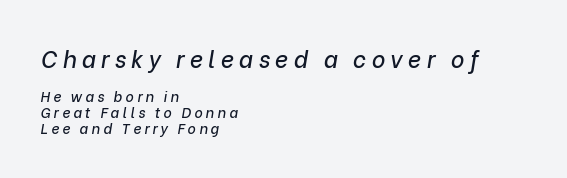
Q: Is the text italic (slanted)? A: Yes, it leans right by about 9 degrees.
Q: Is the text underlined? A: No.
Q: How is the paragraph aligned? A: Left-aligned.
Q: Is the spacing between letters normal or unusually wide? A: Unusually wide.
Q: Is the spacing between lines tight, normal or loose? A: Tight.
Q: Which block of text is set in a larger size, the first (top) or the second (bottom)? A: The first (top) one.
